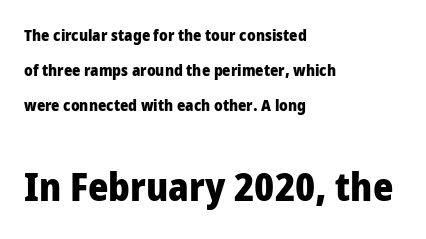
Q: Is the text bold? A: Yes.
Q: Is the text italic (slanted)? A: No, it is upright.
Q: Is the typeface a serif or a sans-serif typeface? A: Sans-serif.
Q: Is the text underlined? A: No.
Q: How is the paragraph aligned? A: Left-aligned.
Q: Is the spacing between letters normal or unusually wide? A: Normal.
Q: Is the spacing between lines tight, normal or loose? A: Loose.
Q: Which block of text is set in a larger size, the first (top) or the second (bottom)? A: The second (bottom) one.
Q: Width (condensed, normal, or wide)? A: Condensed.
Q: Stroke contrast? A: Low.
Q: x-height? A: Large.
Q: Monospaced? A: No.
